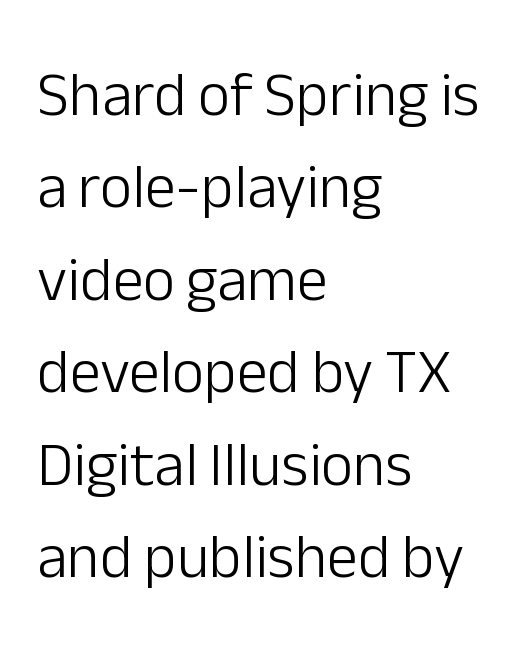
The image shows 62 px light sans-serif type, upright; set left-aligned, normal line spacing (1.49x), normal letter spacing, not underlined; low stroke contrast and a medium x-height.
